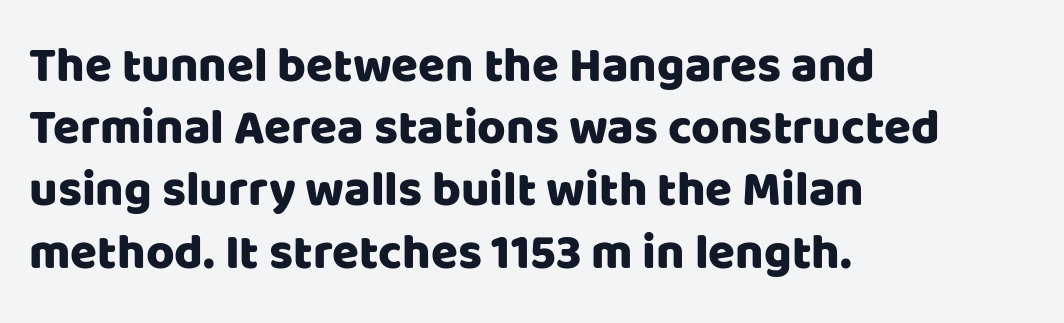
Q: Is the text italic (slanted)? A: No, it is upright.
Q: Is the typeface a serif or a sans-serif typeface? A: Sans-serif.
Q: Is the text underlined? A: No.
Q: How is the paragraph aligned? A: Left-aligned.
Q: Is the spacing between letters normal or unusually wide? A: Normal.
Q: Is the spacing between lines tight, normal or loose? A: Normal.
Q: Width (condensed, normal, or wide)? A: Normal.
Q: Stroke contrast? A: Low.
Q: x-height? A: Large.
Q: Monospaced? A: No.
